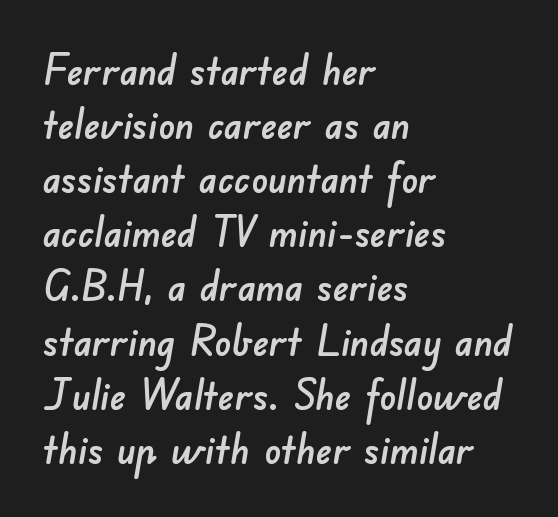
{"serif": "no", "width": "normal", "stroke_contrast": "low", "x_height": "small", "monospaced": "no", "underline": "no", "align": "left", "line_spacing": "normal", "line_spacing_ratio": 1.32, "letter_spacing": "normal", "letter_spacing_em": 0.0, "glyph_px": 41}
